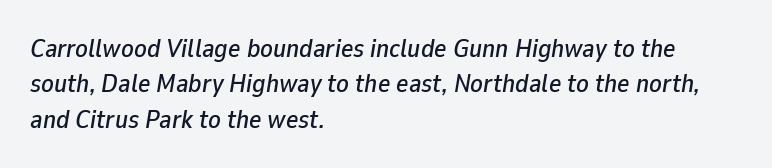
The image shows 26 px text type, italic (leaning right); set left-aligned, normal line spacing (1.36x), normal letter spacing, not underlined.
